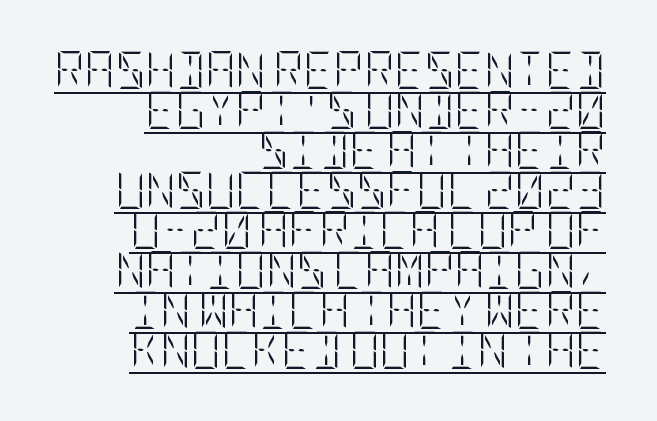
The image shows 37 px light, condensed type, upright; set right-aligned, tight line spacing (1.08x), normal letter spacing, underlined; low stroke contrast and a large x-height.
